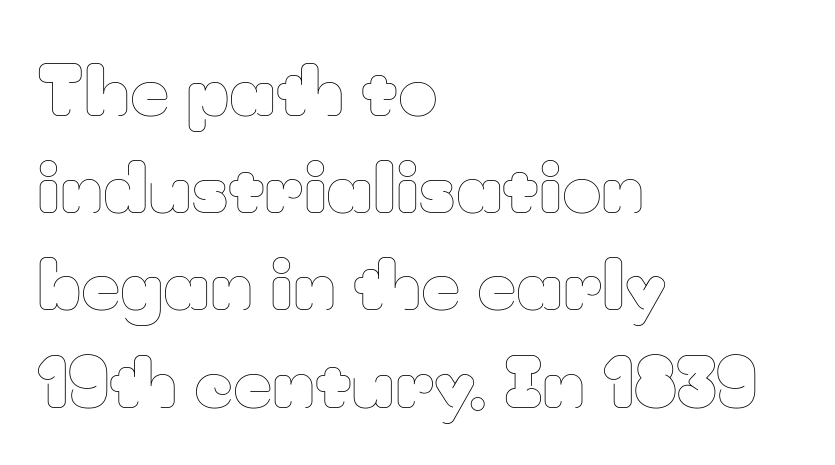
The image shows 68 px thin type, upright; set left-aligned, normal line spacing (1.43x), normal letter spacing, not underlined; low stroke contrast and a small x-height.
